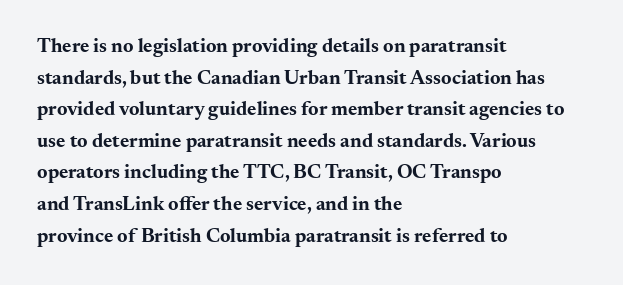
The image shows 20 px bold type, upright; set left-aligned, normal line spacing (1.58x), normal letter spacing, not underlined.
